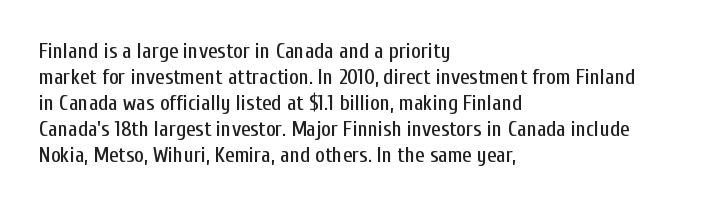
The image shows 21 px text type, upright; set left-aligned, line spacing 1.24x, normal letter spacing, not underlined.
